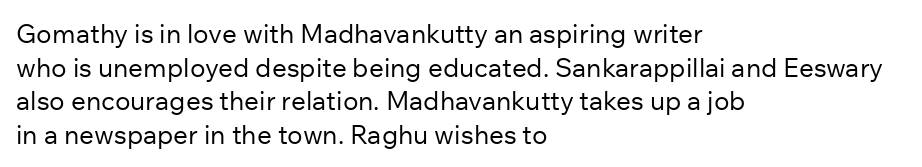
Q: Is the text bold? A: No.
Q: Is the text italic (slanted)? A: No, it is upright.
Q: Is the text underlined? A: No.
Q: How is the paragraph aligned? A: Left-aligned.
Q: Is the spacing between letters normal or unusually wide? A: Normal.
Q: Is the spacing between lines tight, normal or loose? A: Normal.
